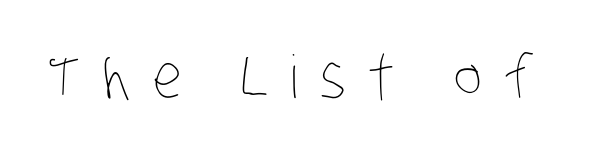
Check under the words: just untouched page. The type is letterspaced generously, with wide tracking. A typesetter would call this proportional, since set widths differ per character. Weight: regular or lighter.
